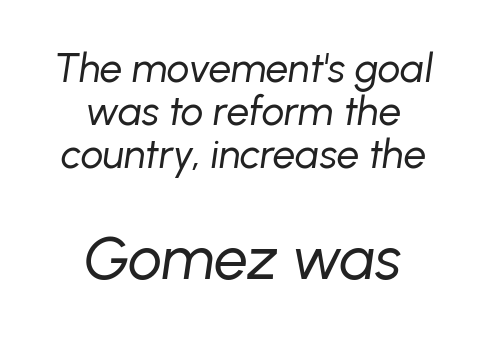
The image shows 60 px regular-weight type, italic (leaning right); set centered, tight line spacing (1.08x), normal letter spacing, not underlined; the second (bottom) block is 1.5x larger; low stroke contrast and a medium x-height.
